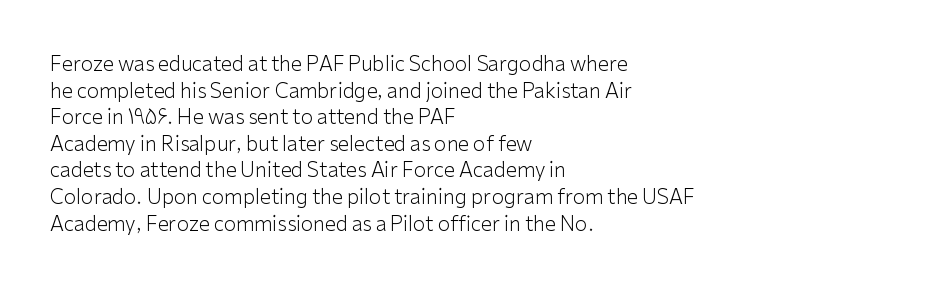
Q: Is the text bold? A: No.
Q: Is the text italic (slanted)? A: No, it is upright.
Q: Is the text underlined? A: No.
Q: How is the paragraph aligned? A: Left-aligned.
Q: Is the spacing between letters normal or unusually wide? A: Normal.
Q: Is the spacing between lines tight, normal or loose? A: Normal.
